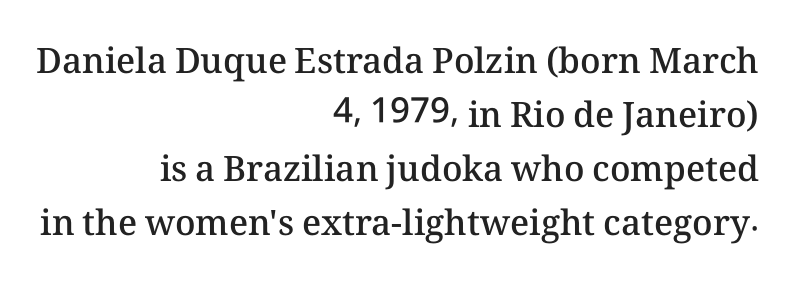
{"italic": "no", "bold": "semi", "weight": "semibold", "width": "normal", "stroke_contrast": "medium", "x_height": "medium", "monospaced": "no", "underline": "no", "align": "right", "line_spacing": "normal", "line_spacing_ratio": 1.54, "letter_spacing": "normal", "letter_spacing_em": 0.0, "glyph_px": 35}
